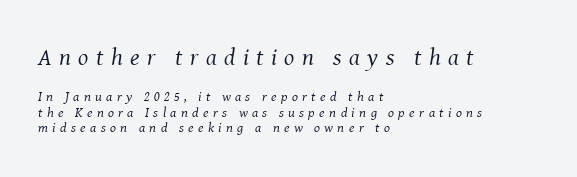
{"italic": "yes", "lean": "right", "slant_degrees": 8, "bold": "no", "underline": "no", "align": "left", "line_spacing": "tight", "line_spacing_ratio": 1.14, "letter_spacing": "wide", "letter_spacing_em": 0.31, "larger_block": "first", "size_ratio": 1.71, "glyph_px": 24}
